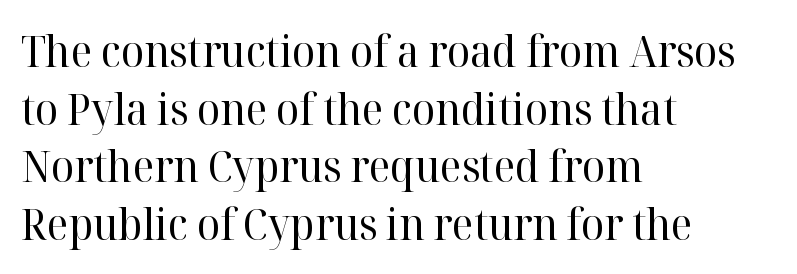
Unbolded letterforms with no extra heft. The font family rendered here belongs to the serif group. In terms of letterspacing, this is plain default setting. Tall strokes in this sample are plumb rather than angled. The foot of each line stays bare and open.
